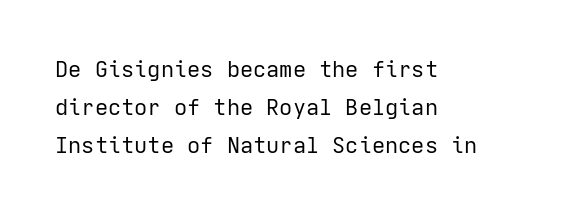
The image shows 22 px text type, upright; set left-aligned, line spacing 1.73x, normal letter spacing, not underlined.
